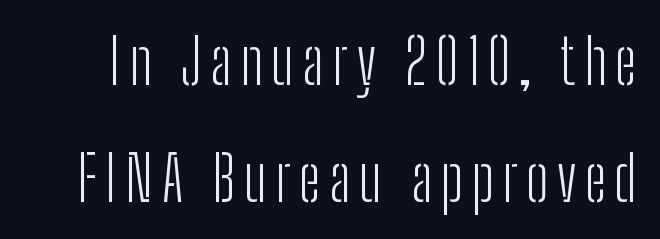
The image shows 63 px light, condensed sans-serif type, upright; set line spacing 1.85x, not underlined; low stroke contrast and a medium x-height.
